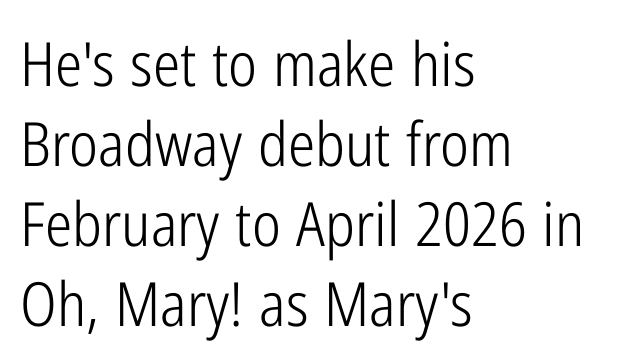
Q: Is the text bold? A: No.
Q: Is the text italic (slanted)? A: No, it is upright.
Q: Is the typeface a serif or a sans-serif typeface? A: Sans-serif.
Q: Is the text underlined? A: No.
Q: How is the paragraph aligned? A: Left-aligned.
Q: Is the spacing between letters normal or unusually wide? A: Normal.
Q: Is the spacing between lines tight, normal or loose? A: Normal.
Q: Width (condensed, normal, or wide)? A: Condensed.
Q: Stroke contrast? A: Low.
Q: x-height? A: Medium.
Q: Monospaced? A: No.
